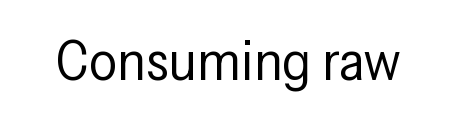
The image shows 56 px regular-weight, condensed sans-serif type, upright; set normal letter spacing, not underlined; low stroke contrast and a medium x-height.
